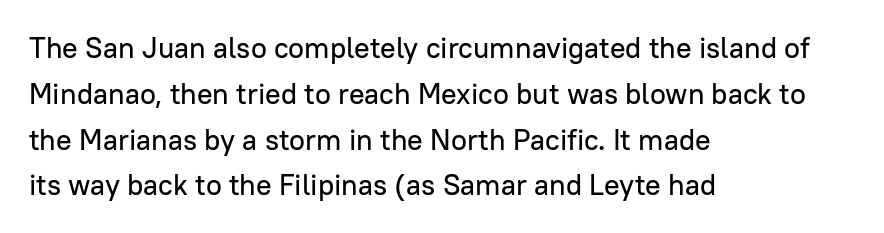
{"serif": "no", "italic": "no", "width": "normal", "stroke_contrast": "low", "x_height": "medium", "monospaced": "no", "underline": "no", "align": "left", "line_spacing": "normal", "line_spacing_ratio": 1.58, "letter_spacing": "normal", "letter_spacing_em": 0.0, "glyph_px": 29}
